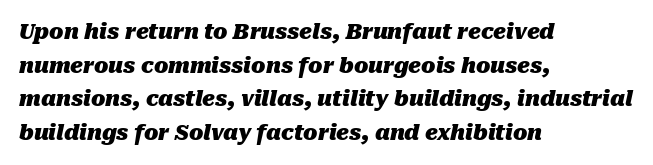
In terms of leading, this rendering sits right in the middle. Visually the block forms a straight wall on the left and a jagged coastline on the right. The font is running at its bold setting. Just letters on the line, the space beneath them empty. The tracking reads as untouched default to a designer's eye.
